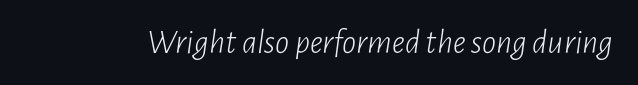
{"italic": "yes", "lean": "right", "slant_degrees": 7, "bold": "no", "weight": "light", "width": "condensed", "stroke_contrast": "low", "x_height": "medium", "monospaced": "no", "underline": "no", "letter_spacing": "normal", "letter_spacing_em": 0.0, "glyph_px": 35}
